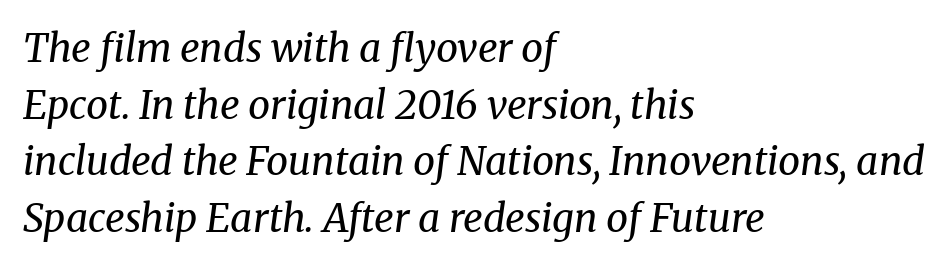
The characters display serif detailing at their extremities. No chunkiness to these letters — they're not bold. The passage shown is typed in a proportional face where columns would drift. These lines are set flush left with a ragged right edge. Italic? Definitely — the glyphs are oblique.
